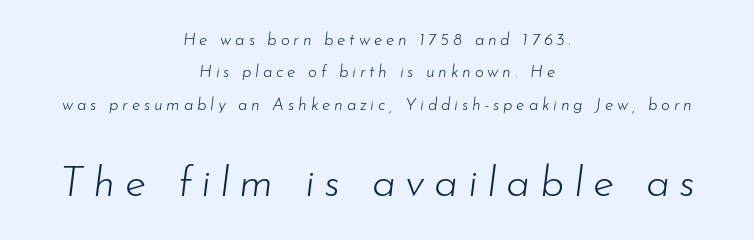
Q: Is the text bold? A: No.
Q: Is the text italic (slanted)? A: Yes, it leans right by about 7 degrees.
Q: Is the text underlined? A: No.
Q: How is the paragraph aligned? A: Centered.
Q: Is the spacing between letters normal or unusually wide? A: Unusually wide.
Q: Is the spacing between lines tight, normal or loose? A: Loose.
Q: Which block of text is set in a larger size, the first (top) or the second (bottom)? A: The second (bottom) one.
Q: Width (condensed, normal, or wide)? A: Normal.
Q: Stroke contrast? A: Low.
Q: x-height? A: Small.
Q: Monospaced? A: No.
